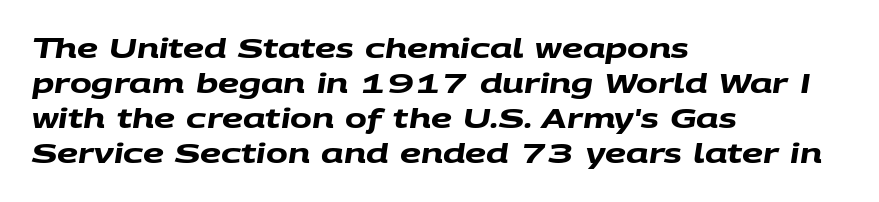
Q: Is the text bold? A: Yes.
Q: Is the text underlined? A: No.
Q: How is the paragraph aligned? A: Left-aligned.
Q: Is the spacing between letters normal or unusually wide? A: Normal.
Q: Is the spacing between lines tight, normal or loose? A: Normal.
